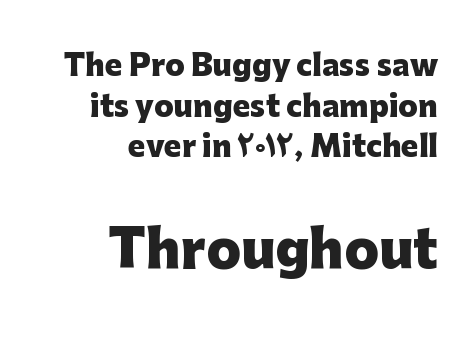
The image shows 51 px heavy sans-serif type, upright; set right-aligned, normal line spacing (1.4x), normal letter spacing, not underlined; the second (bottom) block is 1.76x larger; low stroke contrast and a medium x-height.
